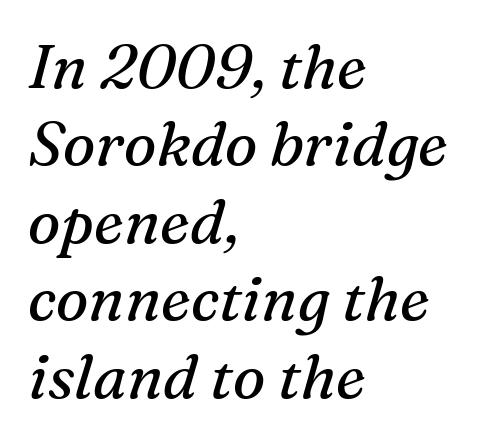
The letters advance in unequal steps, a hallmark of proportional type. This sample uses an oblique cut, with every glyph tilted off the vertical. In terms of leading, this rendering sits right in the middle. Has an underline been added? It has not.
